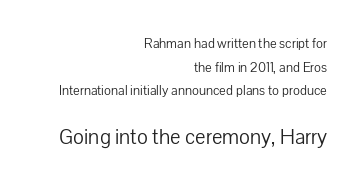
Q: Is the text bold? A: No.
Q: Is the text italic (slanted)? A: No, it is upright.
Q: Is the text underlined? A: No.
Q: How is the paragraph aligned? A: Right-aligned.
Q: Is the spacing between letters normal or unusually wide? A: Normal.
Q: Is the spacing between lines tight, normal or loose? A: Normal.
Q: Which block of text is set in a larger size, the first (top) or the second (bottom)? A: The second (bottom) one.
